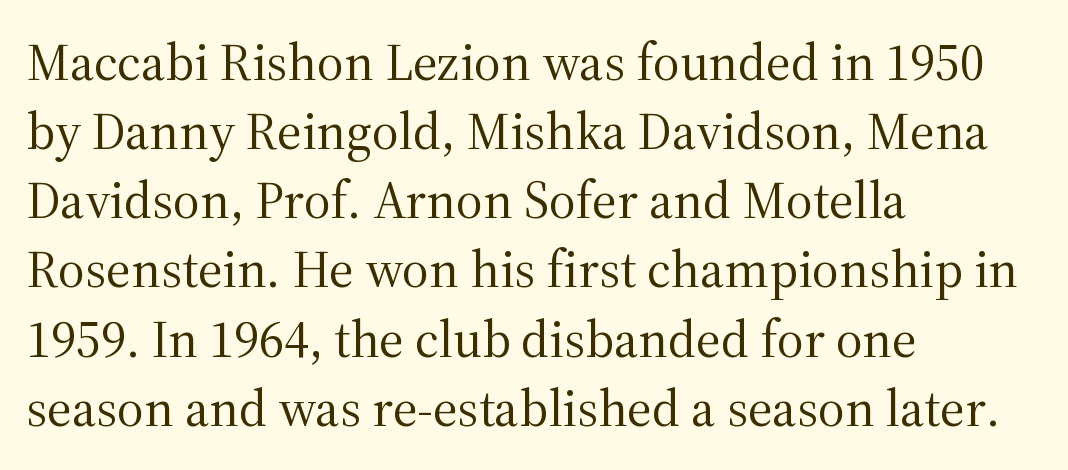
Q: Is the text bold? A: No.
Q: Is the text italic (slanted)? A: No, it is upright.
Q: Is the typeface a serif or a sans-serif typeface? A: Serif.
Q: Is the text underlined? A: No.
Q: How is the paragraph aligned? A: Left-aligned.
Q: Is the spacing between letters normal or unusually wide? A: Normal.
Q: Is the spacing between lines tight, normal or loose? A: Normal.
Q: Width (condensed, normal, or wide)? A: Normal.
Q: Stroke contrast? A: Medium.
Q: x-height? A: Medium.
Q: Monospaced? A: No.
